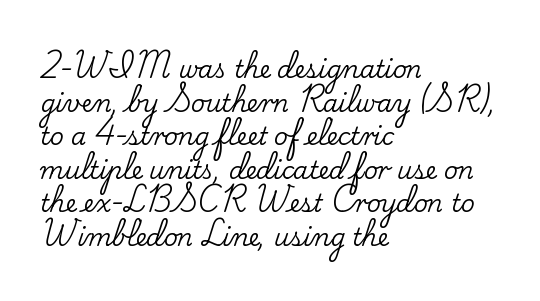
{"underline": "no", "align": "left", "line_spacing": "normal", "line_spacing_ratio": 1.4, "letter_spacing": "normal", "letter_spacing_em": 0.0, "glyph_px": 24}
